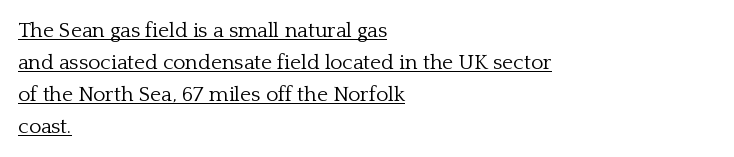
Q: Is the text bold? A: No.
Q: Is the text italic (slanted)? A: No, it is upright.
Q: Is the text underlined? A: Yes.
Q: How is the paragraph aligned? A: Left-aligned.
Q: Is the spacing between letters normal or unusually wide? A: Normal.
Q: Is the spacing between lines tight, normal or loose? A: Normal.
